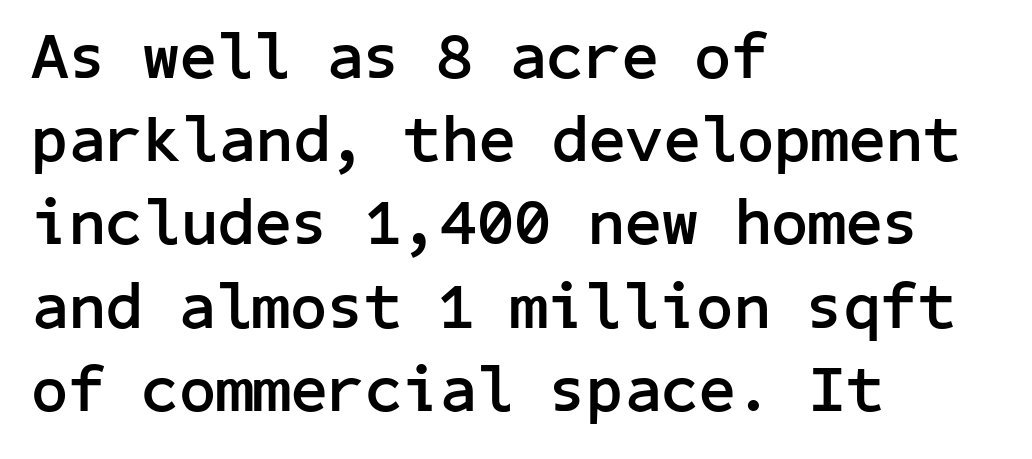
{"serif": "no", "italic": "no", "bold": "yes", "weight": "semibold", "width": "normal", "stroke_contrast": "low", "x_height": "medium", "underline": "no", "align": "left", "line_spacing": "normal", "line_spacing_ratio": 1.28, "letter_spacing": "normal", "letter_spacing_em": 0.0, "glyph_px": 65}
